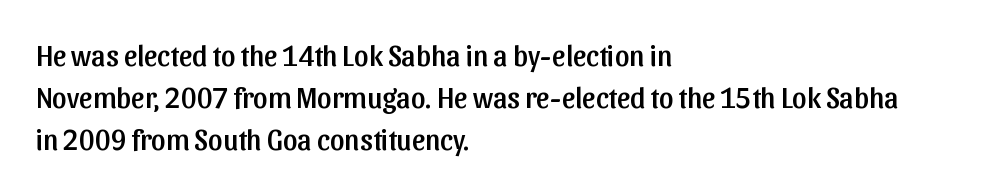
The image shows 29 px sans-serif type, upright; set left-aligned, normal line spacing (1.44x), normal letter spacing, not underlined; low stroke contrast and a medium x-height.
